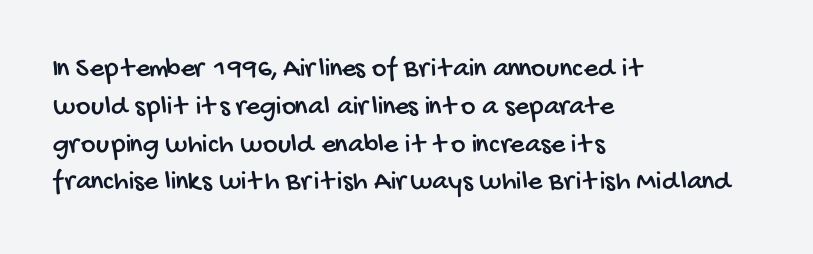
{"serif": "no", "width": "condensed", "stroke_contrast": "low", "x_height": "large", "monospaced": "no", "underline": "no", "align": "left", "line_spacing": "normal", "line_spacing_ratio": 1.35, "letter_spacing": "normal", "letter_spacing_em": 0.0, "glyph_px": 28}
